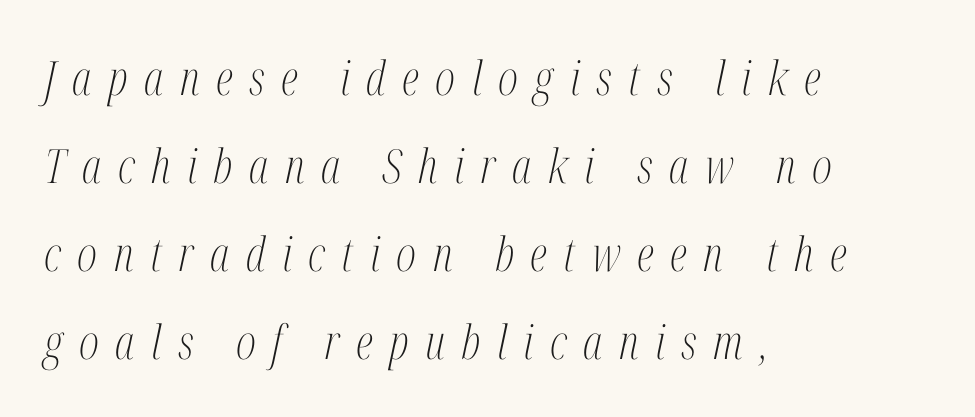
Q: Is the text bold? A: No.
Q: Is the text italic (slanted)? A: Yes, it leans right by about 12 degrees.
Q: Is the typeface a serif or a sans-serif typeface? A: Serif.
Q: Is the text underlined? A: No.
Q: How is the paragraph aligned? A: Left-aligned.
Q: Is the spacing between letters normal or unusually wide? A: Unusually wide.
Q: Width (condensed, normal, or wide)? A: Condensed.
Q: Stroke contrast? A: Medium.
Q: x-height? A: Medium.
Q: Monospaced? A: No.
